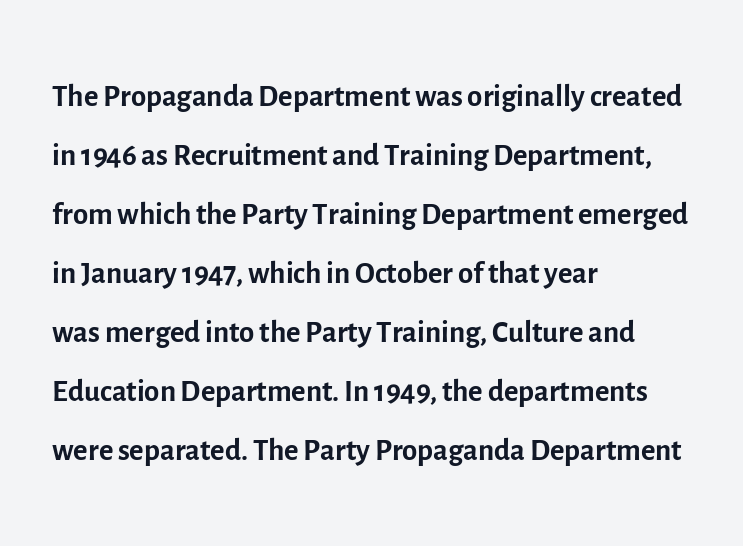
Typeset ragged right — the left edge is the straight one. The passage shown is not bold in any degree. Look at the bottom of the vertical strokes: they stop flat, with no serifs. Check the space under the baseline: it is left empty. Style check: upright.
